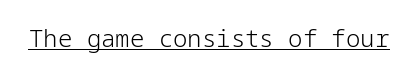
{"italic": "no", "bold": "no", "underline": "yes", "letter_spacing": "normal", "letter_spacing_em": 0.0, "glyph_px": 24}
